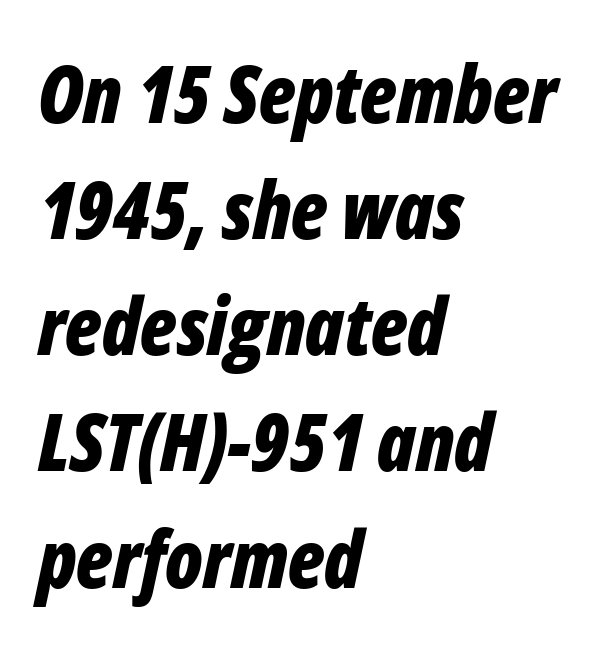
Typesetter's note: full bold, strokes at maximum text heaviness. Underline: absent. There's an unmistakable incline to the writing here. Is this a fixed-width face? No — the glyphs have proportional, varying widths. Layout note: lines flush left. The rows are spaced the way most documents space them.
